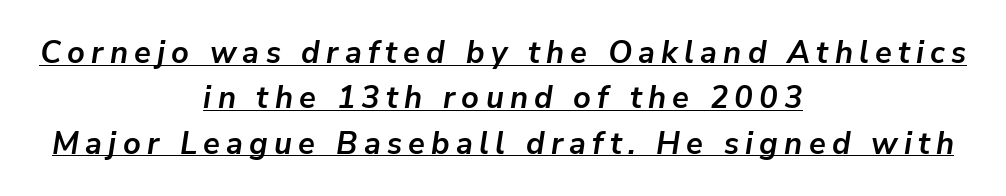
{"italic": "yes", "lean": "right", "slant_degrees": 9, "bold": "yes", "weight": "semibold", "width": "normal", "stroke_contrast": "low", "x_height": "medium", "monospaced": "no", "underline": "yes", "align": "center", "line_spacing": "normal", "line_spacing_ratio": 1.46, "letter_spacing": "wide", "letter_spacing_em": 0.2, "glyph_px": 31}
